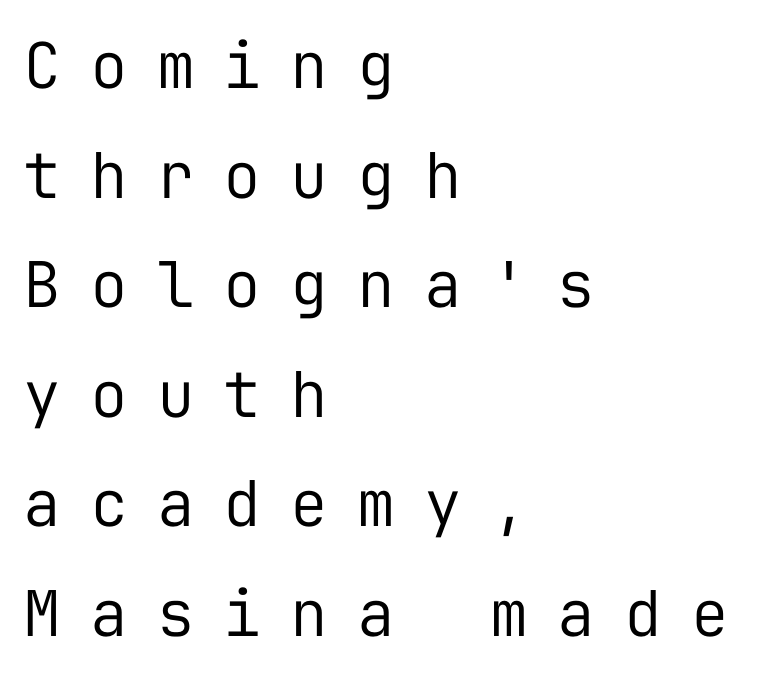
Every character here occupies the same horizontal width, giving the sample a typewriter-like rhythm. A quiet, ordinary-to-light weight characterises the typeface. Quick note: not italic, upright. These lines are set flush left with a ragged right edge. No feet cap the strokes, marking this as sans-serif type. Lines of text with bare space underneath.
